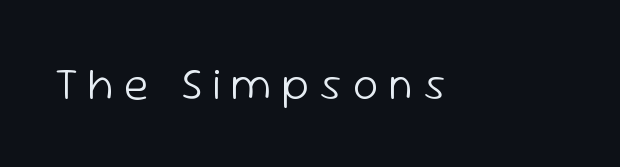
Q: Is the text bold? A: No.
Q: Is the text italic (slanted)? A: No, it is upright.
Q: Is the typeface a serif or a sans-serif typeface? A: Sans-serif.
Q: Is the text underlined? A: No.
Q: Is the spacing between letters normal or unusually wide? A: Unusually wide.
Q: Width (condensed, normal, or wide)? A: Normal.
Q: Stroke contrast? A: Low.
Q: x-height? A: Medium.
Q: Monospaced? A: No.
